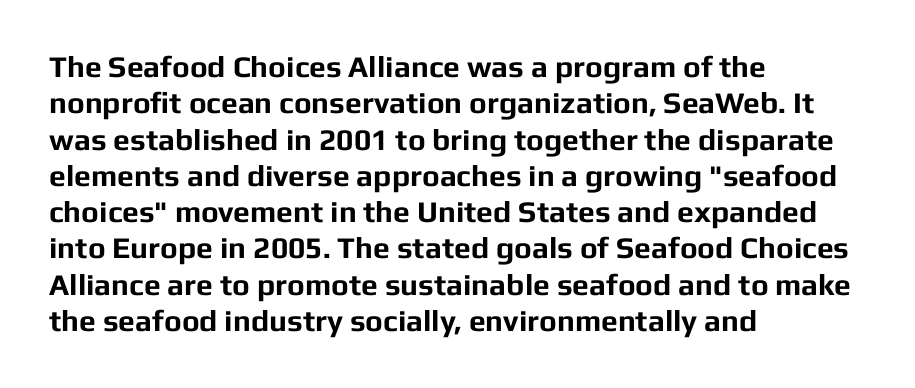
Q: Is the text bold? A: Yes.
Q: Is the text italic (slanted)? A: No, it is upright.
Q: Is the typeface a serif or a sans-serif typeface? A: Sans-serif.
Q: Is the text underlined? A: No.
Q: How is the paragraph aligned? A: Left-aligned.
Q: Is the spacing between letters normal or unusually wide? A: Normal.
Q: Width (condensed, normal, or wide)? A: Normal.
Q: Stroke contrast? A: Low.
Q: x-height? A: Medium.
Q: Monospaced? A: No.
